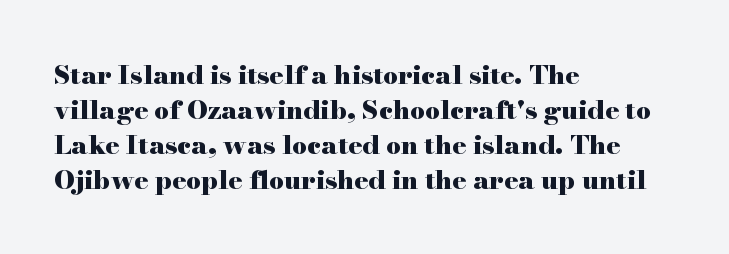
Q: Is the text bold? A: Yes.
Q: Is the text italic (slanted)? A: No, it is upright.
Q: Is the text underlined? A: No.
Q: How is the paragraph aligned? A: Left-aligned.
Q: Is the spacing between letters normal or unusually wide? A: Normal.
Q: Is the spacing between lines tight, normal or loose? A: Normal.
